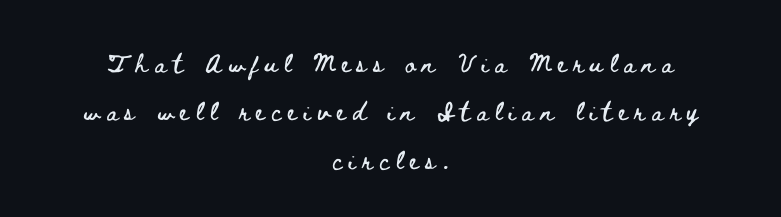
Q: Is the text italic (slanted)? A: Yes.
Q: Is the text underlined? A: No.
Q: How is the paragraph aligned? A: Centered.
Q: Is the spacing between letters normal or unusually wide? A: Unusually wide.
Q: Is the spacing between lines tight, normal or loose? A: Loose.
